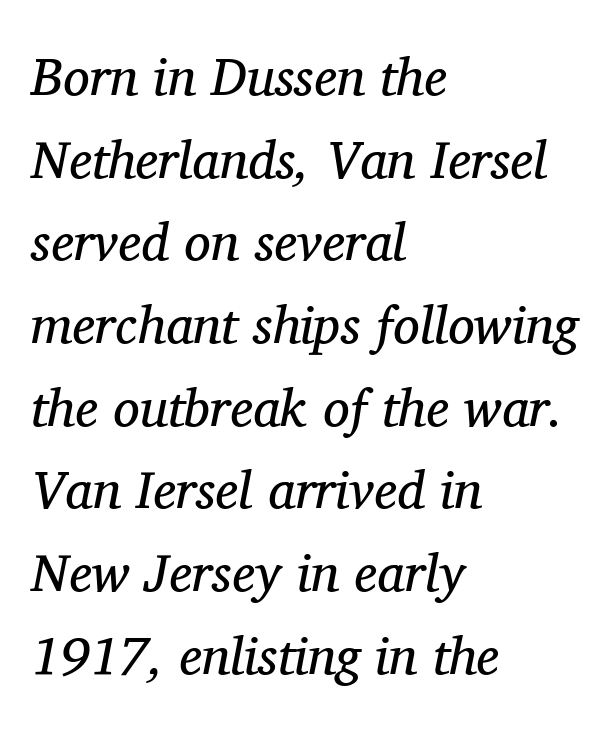
Rule under the text: the space is simply empty. It's the slanting kind of type. Think of a printed novel: that variable character pitch is what you see here. Layout note: lines flush left. A quiet, ordinary-to-light weight characterises the typeface.
